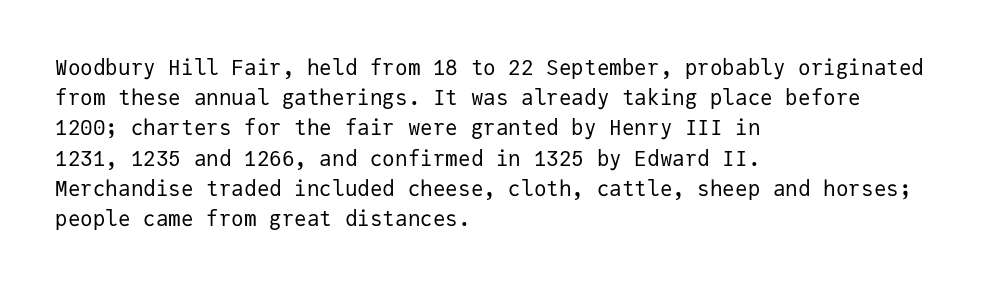
{"italic": "no", "bold": "no", "underline": "no", "align": "left", "line_spacing": "normal", "line_spacing_ratio": 1.44, "letter_spacing": "normal", "letter_spacing_em": 0.0, "glyph_px": 21}
